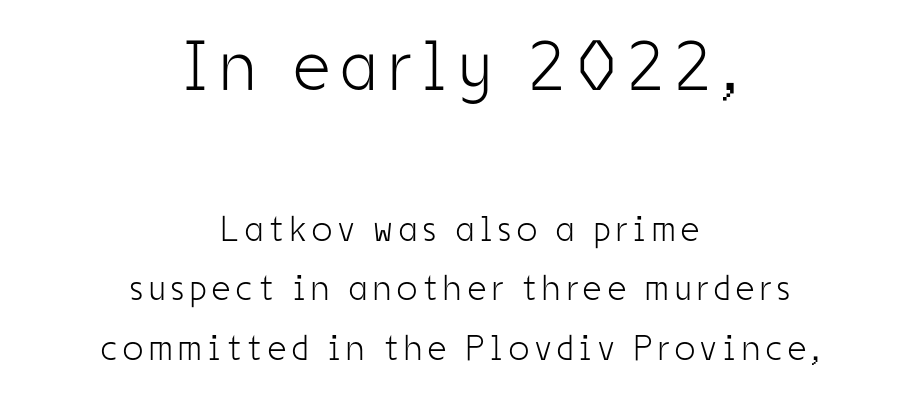
Q: Is the text bold? A: No.
Q: Is the text italic (slanted)? A: No, it is upright.
Q: Is the typeface a serif or a sans-serif typeface? A: Sans-serif.
Q: Is the text underlined? A: No.
Q: How is the paragraph aligned? A: Centered.
Q: Is the spacing between lines tight, normal or loose? A: Normal.
Q: Which block of text is set in a larger size, the first (top) or the second (bottom)? A: The first (top) one.
Q: Width (condensed, normal, or wide)? A: Condensed.
Q: Stroke contrast? A: Low.
Q: x-height? A: Medium.
Q: Monospaced? A: No.
